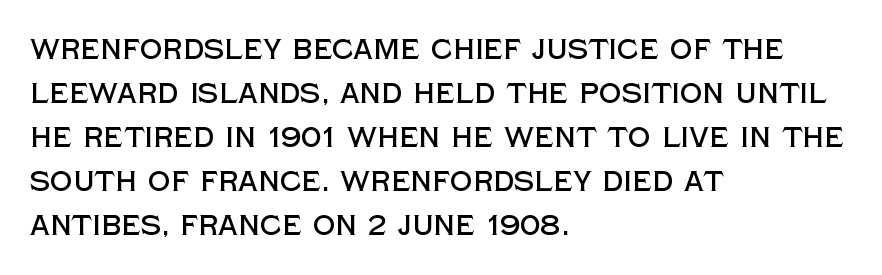
Q: Is the text italic (slanted)? A: No, it is upright.
Q: Is the typeface a serif or a sans-serif typeface? A: Sans-serif.
Q: Is the text underlined? A: No.
Q: How is the paragraph aligned? A: Left-aligned.
Q: Is the spacing between letters normal or unusually wide? A: Normal.
Q: Is the spacing between lines tight, normal or loose? A: Normal.
Q: Width (condensed, normal, or wide)? A: Normal.
Q: x-height? A: Large.
Q: Monospaced? A: No.
